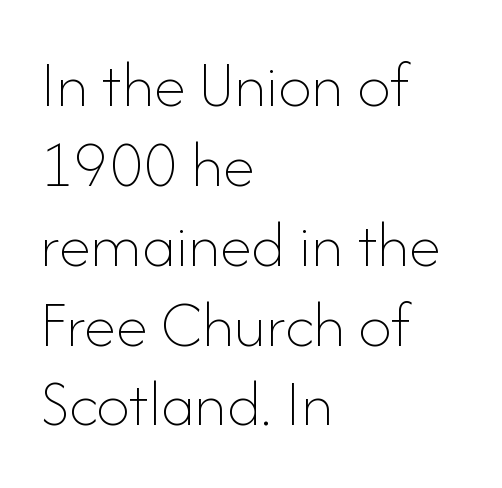
The image shows 66 px thin type, upright; set left-aligned, line spacing 1.21x, normal letter spacing, not underlined; low stroke contrast and a small x-height.
